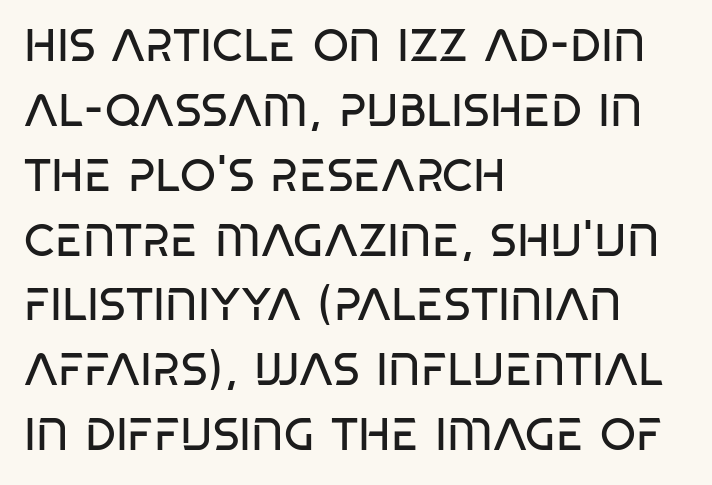
Q: Is the text bold? A: No.
Q: Is the typeface a serif or a sans-serif typeface? A: Sans-serif.
Q: Is the text underlined? A: No.
Q: How is the paragraph aligned? A: Left-aligned.
Q: Is the spacing between letters normal or unusually wide? A: Normal.
Q: Is the spacing between lines tight, normal or loose? A: Normal.
Q: Width (condensed, normal, or wide)? A: Condensed.
Q: Stroke contrast? A: Low.
Q: x-height? A: Large.
Q: Monospaced? A: No.
